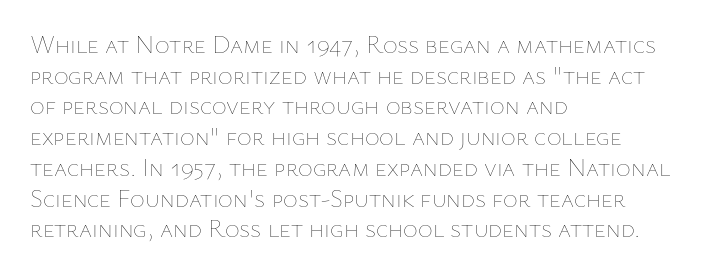
Q: Is the text bold? A: No.
Q: Is the text italic (slanted)? A: No, it is upright.
Q: Is the text underlined? A: No.
Q: How is the paragraph aligned? A: Left-aligned.
Q: Is the spacing between letters normal or unusually wide? A: Normal.
